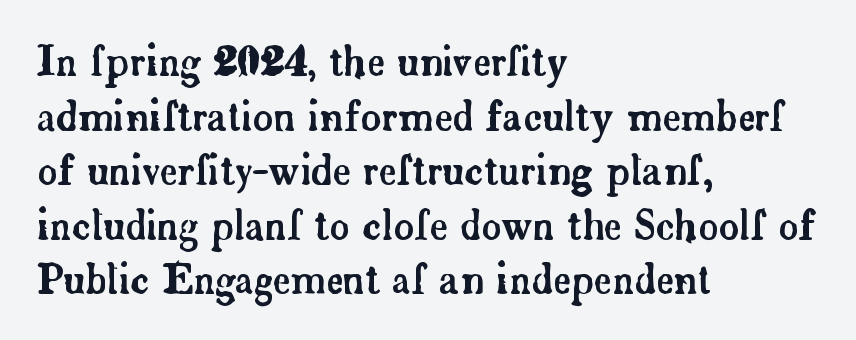
The image shows 39 px serif type, upright; set left-aligned, normal line spacing (1.4x), normal letter spacing, not underlined; low stroke contrast and a small x-height.
